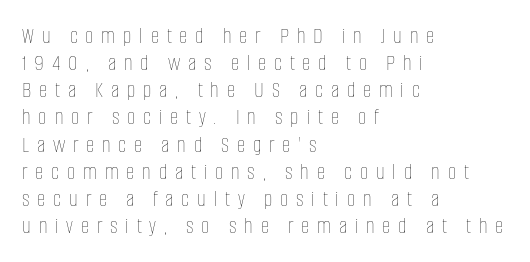
The image shows 23 px text type, upright; set left-aligned, line spacing 1.18x, unusually wide letter spacing (+0.34 em), not underlined.
